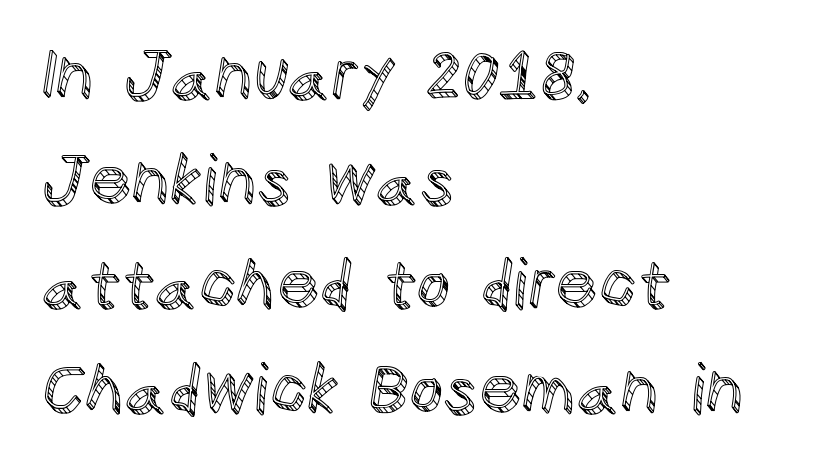
Between one letter and the next there's only the usual sliver of space. Students, observe: this is what conventionally led text looks like. Leftover space on each line is placed entirely after the last word. The glyphs are unaccompanied by any horizontal stroke below them. You could not count columns in this text — the font is proportionally spaced.
